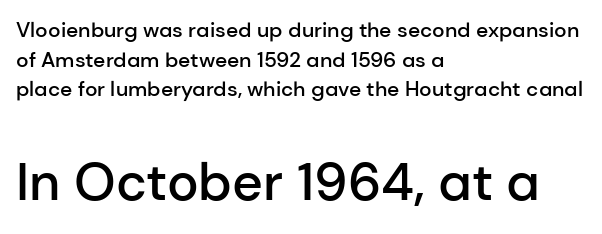
In terms of letterform style, serifs are entirely absent. Any mark beneath the type? The region is blank. Is this a fixed-width face? No — the glyphs have proportional, varying widths. Words appear dense and cohesive because spacing is normal.
